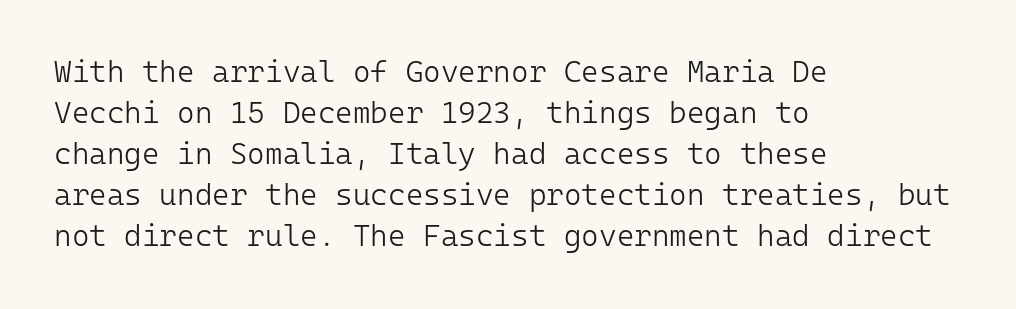
{"serif": "no", "italic": "no", "bold": "no", "weight": "light", "width": "normal", "stroke_contrast": "low", "x_height": "medium", "monospaced": "yes", "underline": "no", "align": "left", "line_spacing": "normal", "line_spacing_ratio": 1.37, "letter_spacing": "normal", "letter_spacing_em": 0.0, "glyph_px": 30}
